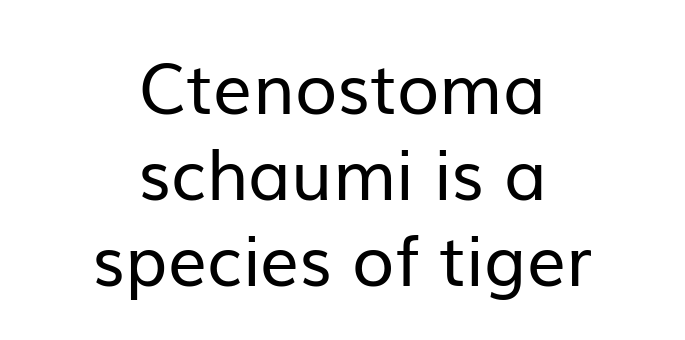
{"serif": "no", "italic": "no", "bold": "no", "weight": "regular", "width": "normal", "stroke_contrast": "low", "x_height": "medium", "monospaced": "no", "underline": "no", "align": "center", "line_spacing": "normal", "line_spacing_ratio": 1.25, "letter_spacing": "normal", "letter_spacing_em": 0.0, "glyph_px": 69}
